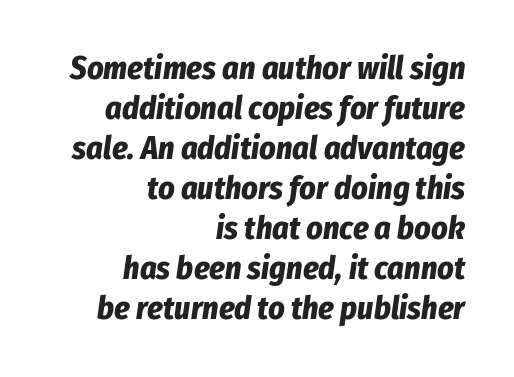
Q: Is the text bold? A: Yes.
Q: Is the text italic (slanted)? A: Yes, it leans right by about 8 degrees.
Q: Is the text underlined? A: No.
Q: How is the paragraph aligned? A: Right-aligned.
Q: Is the spacing between letters normal or unusually wide? A: Normal.
Q: Is the spacing between lines tight, normal or loose? A: Normal.
Q: Width (condensed, normal, or wide)? A: Condensed.
Q: Stroke contrast? A: Low.
Q: x-height? A: Medium.
Q: Monospaced? A: No.
